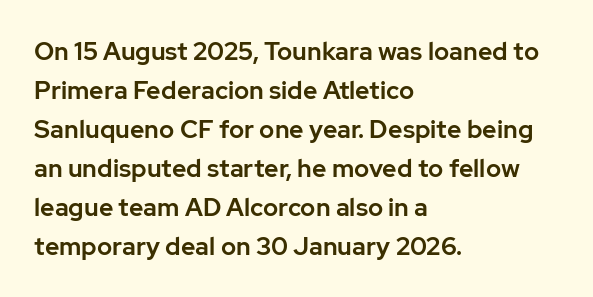
The image shows 25 px text type, upright; set left-aligned, normal line spacing (1.56x), normal letter spacing, not underlined.
